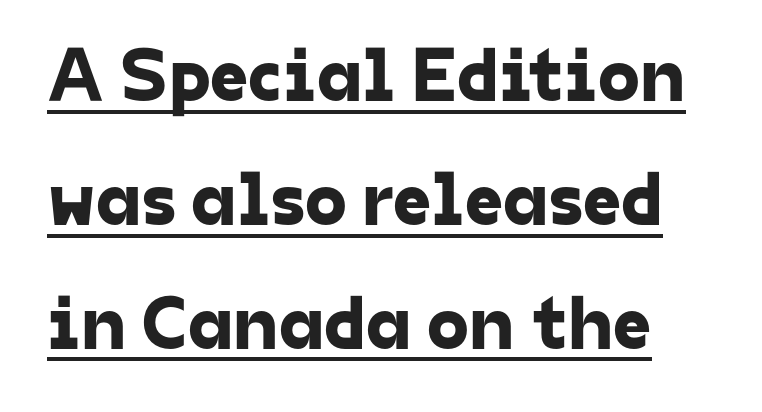
The image shows 76 px sans-serif type; set normal line spacing (1.63x), normal letter spacing, underlined; low stroke contrast and a medium x-height.
